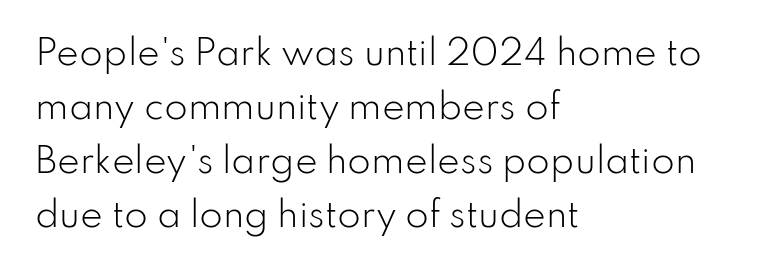
{"serif": "no", "italic": "no", "bold": "no", "weight": "light", "width": "normal", "stroke_contrast": "low", "x_height": "small", "monospaced": "no", "underline": "no", "align": "left", "line_spacing": "normal", "line_spacing_ratio": 1.59, "letter_spacing": "normal", "letter_spacing_em": 0.0, "glyph_px": 34}
